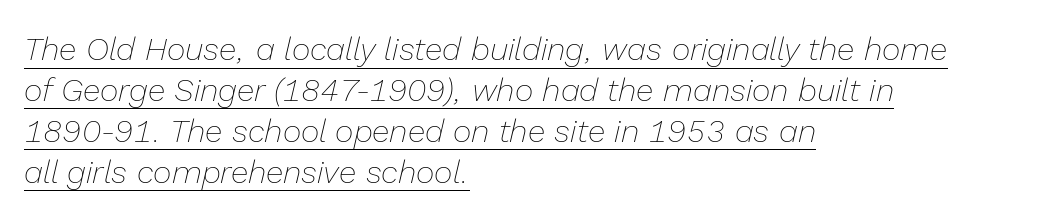
The horizontal fit of the characters is conventional and even. Style check: oblique. This reads as an unemphasized weight, regular at the heaviest. You could not count columns in this text — the font is proportionally spaced. Check the space under the baseline: a stroke is drawn there.
